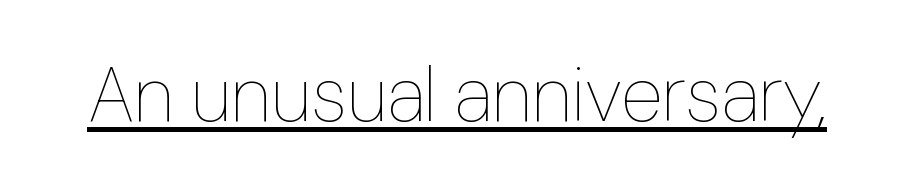
The image shows 78 px thin type, upright; set normal letter spacing, underlined; low stroke contrast and a medium x-height.
